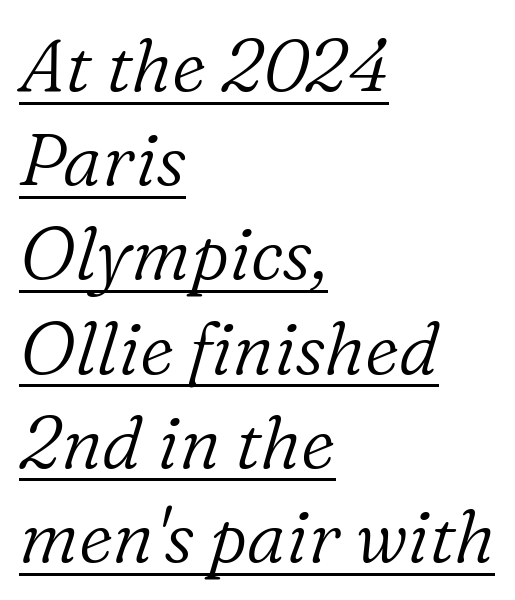
This sample uses an oblique cut, with every glyph tilted off the vertical. A classic flush-left, rag-right setting is used for this passage. No heavy texture on the line: the type isn't bold. Underlined type. Check where the strokes stop: tiny serifs finish them off. The horizontal fit of the characters is conventional and even.
